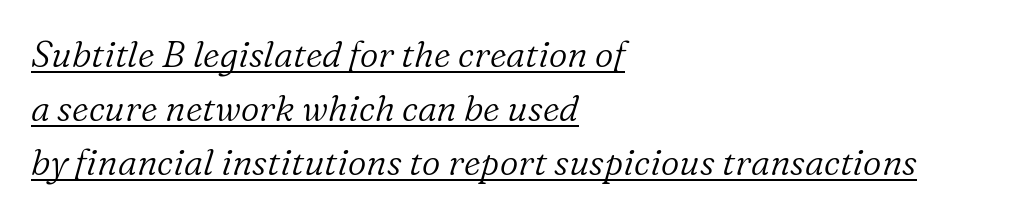
Horizontally, the lines are justified to the leading edge only. The passage shown is typed in a proportional face where columns would drift. A typesetter would mark this as italic. The strokes are not fattened; the text isn't bold. A typesetter would label this face a serif.
